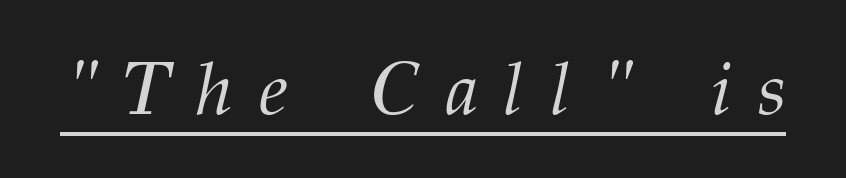
{"serif": "yes", "italic": "yes", "lean": "right", "slant_degrees": 12, "bold": "no", "weight": "light", "width": "normal", "stroke_contrast": "medium", "x_height": "medium", "monospaced": "no", "underline": "yes", "letter_spacing": "wide", "letter_spacing_em": 0.35, "glyph_px": 75}
